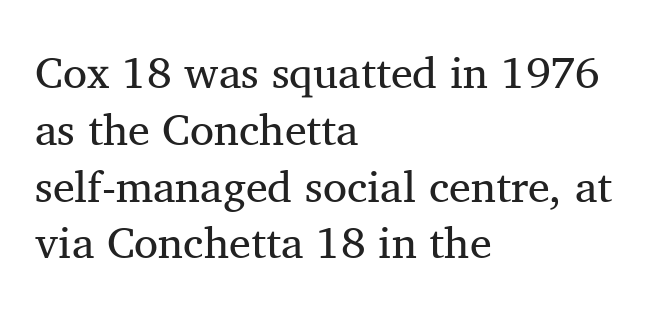
The image shows 44 px regular-weight serif type, upright; set left-aligned, normal line spacing (1.29x), normal letter spacing, not underlined; medium stroke contrast and a medium x-height.
